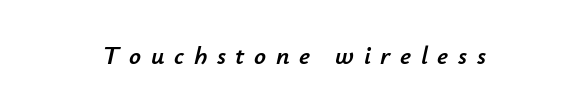
Q: Is the text italic (slanted)? A: Yes, it leans right by about 12 degrees.
Q: Is the text underlined? A: No.
Q: Is the spacing between letters normal or unusually wide? A: Unusually wide.
